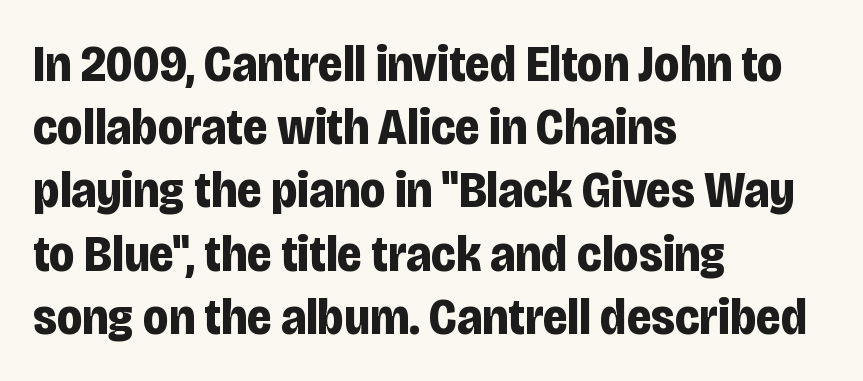
{"serif": "no", "italic": "no", "bold": "yes", "weight": "bold", "width": "condensed", "stroke_contrast": "low", "x_height": "large", "monospaced": "no", "underline": "no", "align": "left", "line_spacing_ratio": 1.24, "letter_spacing": "normal", "letter_spacing_em": 0.0, "glyph_px": 51}
